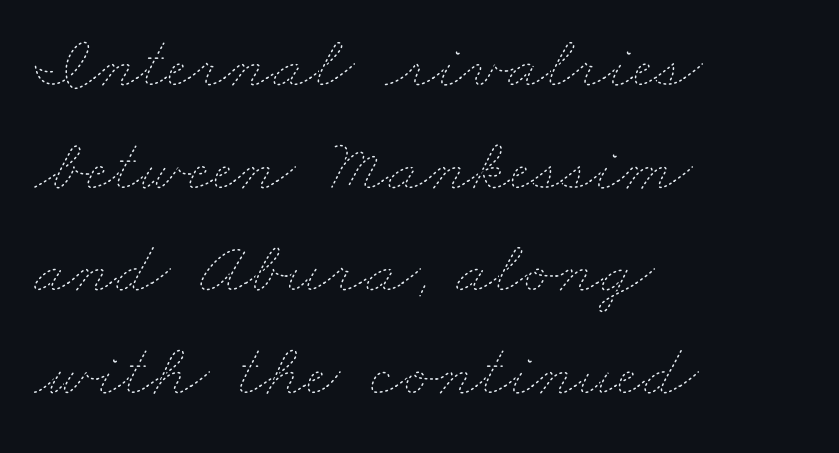
The image shows 76 px thin, wide type; set left-aligned, normal line spacing (1.35x), normal letter spacing, not underlined; low stroke contrast and a small x-height.
